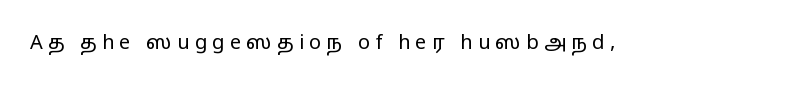
Q: Is the text bold? A: No.
Q: Is the text italic (slanted)? A: No, it is upright.
Q: Is the text underlined? A: No.
Q: Is the spacing between letters normal or unusually wide? A: Unusually wide.
